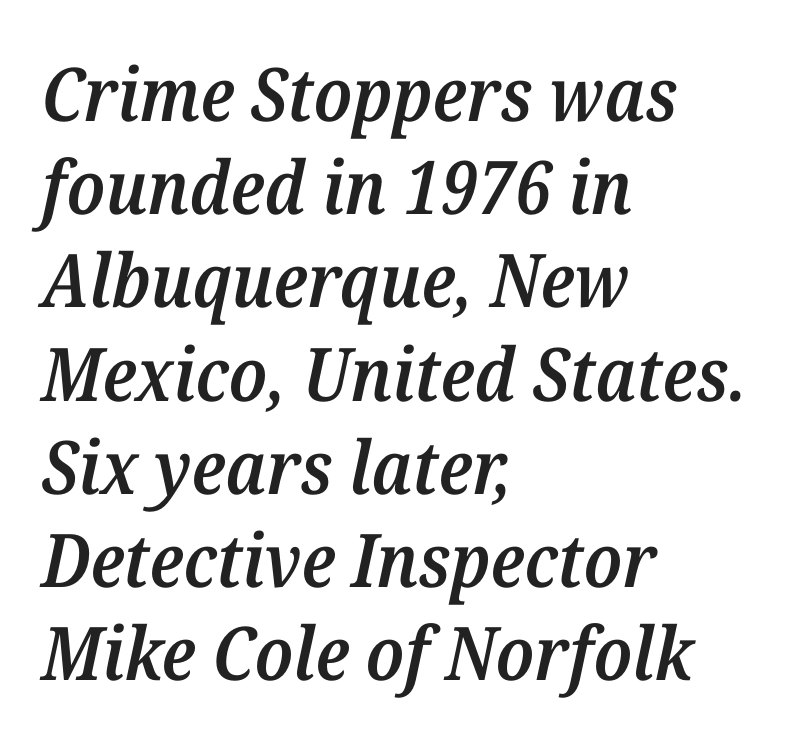
Is this a sans? No — the strokes have serifs. The space beneath each line is pristine and unruled. Is this a fixed-width face? No — the glyphs have proportional, varying widths. Leading matches the norm, producing a regular column.
